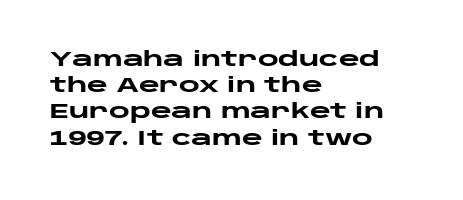
The image shows 20 px bold type, upright; set left-aligned, normal line spacing (1.31x), normal letter spacing, not underlined.
